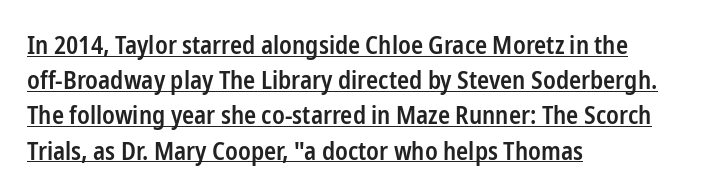
Words appear dense and cohesive because spacing is normal. Rendered with straight, roman letterforms. Does the copy run flush right? No — it runs flush left. Summary of vertical rhythm: regular, with standard interline spacing. Emphasis by weight is partial: semibold. Decoration check: the copy is underlined.
